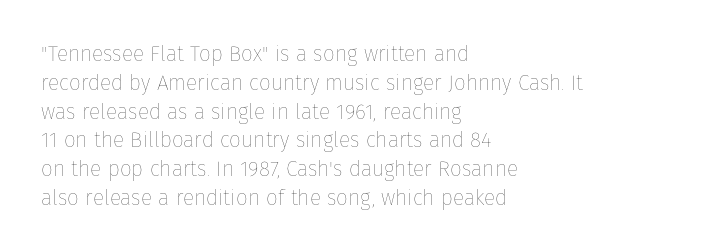
The image shows 21 px text type, upright; set left-aligned, normal line spacing (1.37x), normal letter spacing, not underlined.
